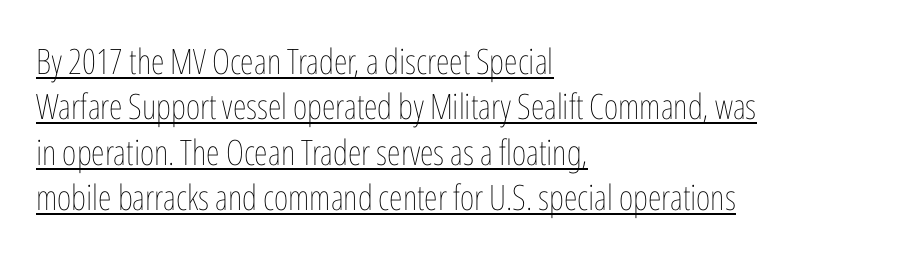
Q: Is the text bold? A: No.
Q: Is the text italic (slanted)? A: No, it is upright.
Q: Is the text underlined? A: Yes.
Q: How is the paragraph aligned? A: Left-aligned.
Q: Is the spacing between letters normal or unusually wide? A: Normal.
Q: Is the spacing between lines tight, normal or loose? A: Normal.
Q: Width (condensed, normal, or wide)? A: Condensed.
Q: Stroke contrast? A: Low.
Q: x-height? A: Medium.
Q: Monospaced? A: No.
